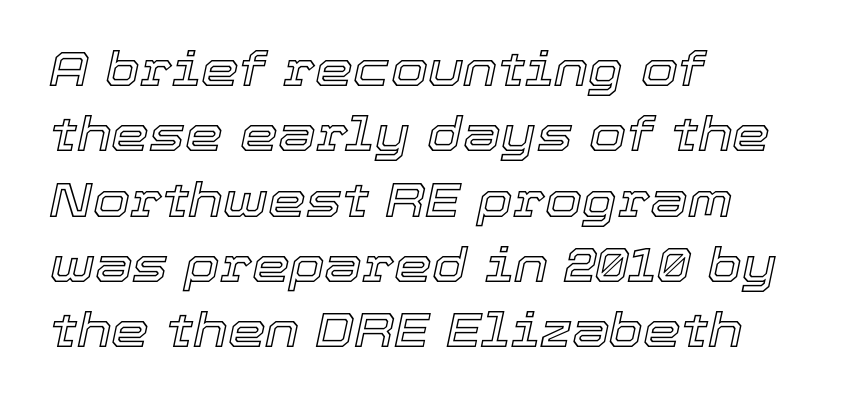
Q: Is the text italic (slanted)? A: Yes, it leans right by about 12 degrees.
Q: Is the text underlined? A: No.
Q: How is the paragraph aligned? A: Left-aligned.
Q: Is the spacing between letters normal or unusually wide? A: Normal.
Q: Is the spacing between lines tight, normal or loose? A: Normal.
Q: Width (condensed, normal, or wide)? A: Normal.
Q: x-height? A: Medium.
Q: Monospaced? A: No.
